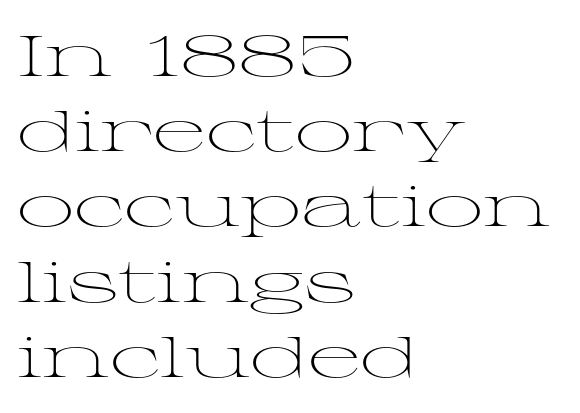
Q: Is the text bold? A: No.
Q: Is the text italic (slanted)? A: No, it is upright.
Q: Is the typeface a serif or a sans-serif typeface? A: Serif.
Q: Is the text underlined? A: No.
Q: How is the paragraph aligned? A: Left-aligned.
Q: Is the spacing between letters normal or unusually wide? A: Normal.
Q: Is the spacing between lines tight, normal or loose? A: Normal.
Q: Width (condensed, normal, or wide)? A: Wide.
Q: Stroke contrast? A: Medium.
Q: x-height? A: Medium.
Q: Monospaced? A: No.
